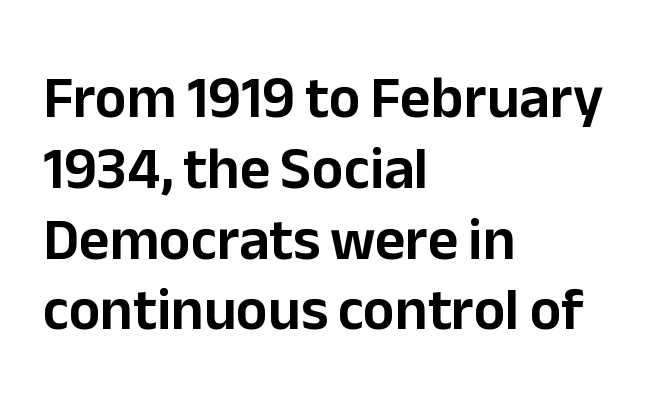
The glyphs are unaccompanied by any horizontal stroke below them. The rendering keeps characters at their native spacing. Do the letters lean? They stand straight. Every row of glyphs begins at an identical x-position on the left. The glyphs in this specimen are sans serif.
